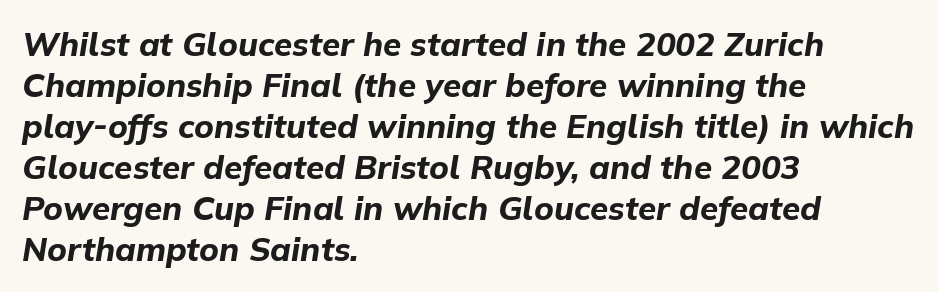
{"italic": "yes", "lean": "right", "slant_degrees": 9, "bold": "yes", "weight": "bold", "width": "normal", "stroke_contrast": "low", "x_height": "medium", "monospaced": "no", "underline": "no", "align": "left", "line_spacing_ratio": 1.24, "letter_spacing": "normal", "letter_spacing_em": 0.0, "glyph_px": 33}
